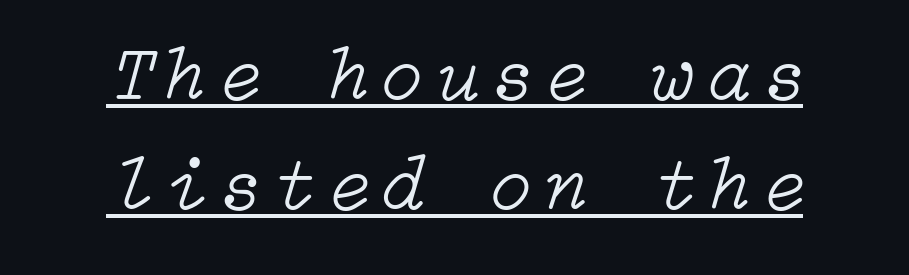
Alignment: centered. Honestly, the underline is the first thing you notice here. These glyphs show unthickened strokes, regular width or finer. Evenly set lines give the paragraph a standard silhouette. A typesetter would mark this as italic.
